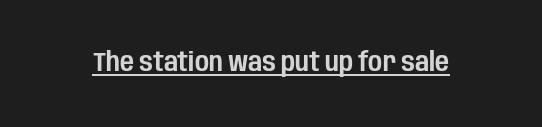
In terms of letterspacing, this is plain default setting. Ascenders rise straight up at ninety degrees. Underline: present.
